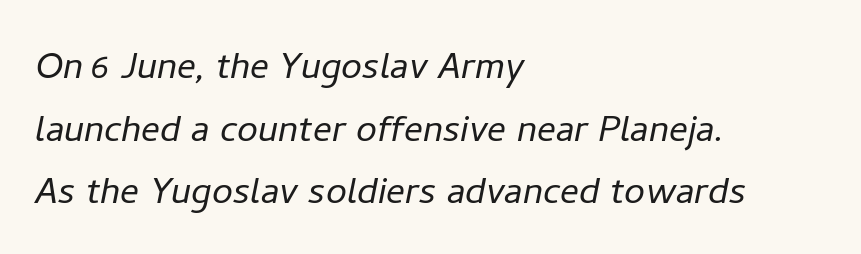
{"italic": "yes", "lean": "right", "slant_degrees": 11, "bold": "no", "weight": "light", "width": "normal", "stroke_contrast": "low", "x_height": "medium", "monospaced": "no", "underline": "no", "align": "left", "line_spacing": "normal", "line_spacing_ratio": 1.33, "letter_spacing": "normal", "letter_spacing_em": 0.0, "glyph_px": 47}
